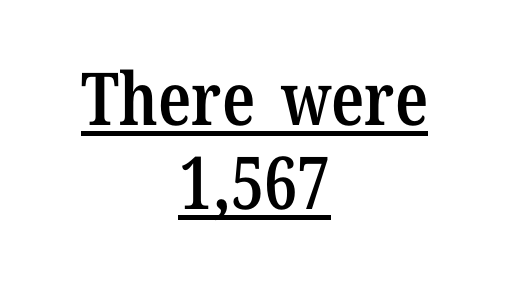
This sample uses plain, unmodified letter spacing. The passage shown stacks its lines with hardly any gap. Serif or sans? Serif — the stroke terminals have little feet. Unlike italic type, these characters show no tilt at all. Character widths vary here, with narrow letters taking less room than wide ones.
